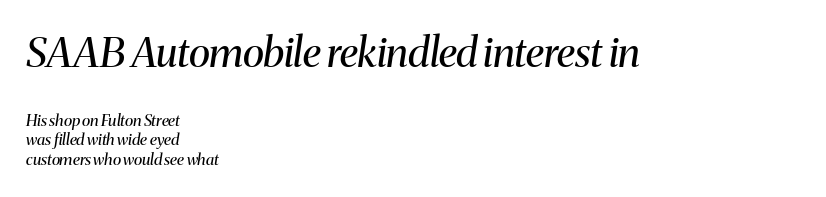
The image shows 41 px regular-weight serif type, italic (leaning right); set left-aligned, line spacing 1.24x, normal letter spacing, not underlined; the first (top) block is 2.56x larger; medium stroke contrast and a medium x-height.
